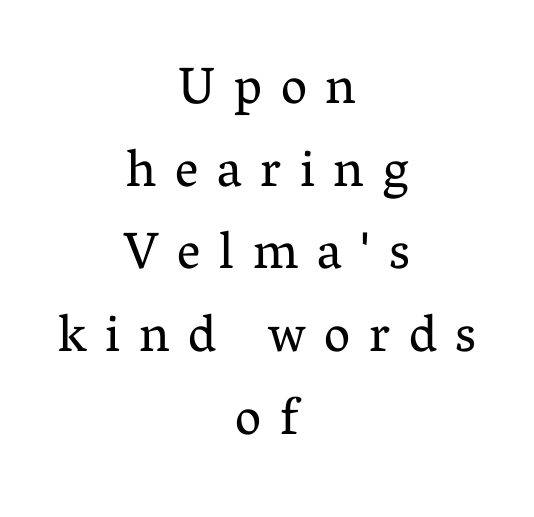
Q: Is the text bold? A: No.
Q: Is the text italic (slanted)? A: No, it is upright.
Q: Is the typeface a serif or a sans-serif typeface? A: Serif.
Q: Is the text underlined? A: No.
Q: How is the paragraph aligned? A: Centered.
Q: Is the spacing between letters normal or unusually wide? A: Unusually wide.
Q: Is the spacing between lines tight, normal or loose? A: Normal.
Q: Width (condensed, normal, or wide)? A: Normal.
Q: Stroke contrast? A: Medium.
Q: x-height? A: Medium.
Q: Monospaced? A: No.
